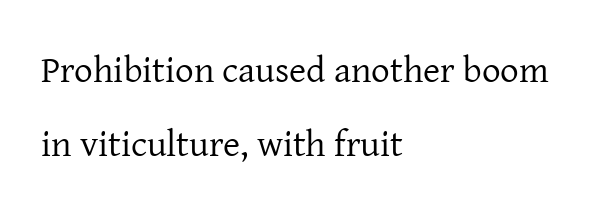
The image shows 37 px regular-weight serif type, upright; set left-aligned, loose line spacing (2.0x), normal letter spacing, not underlined; low stroke contrast and a medium x-height.
